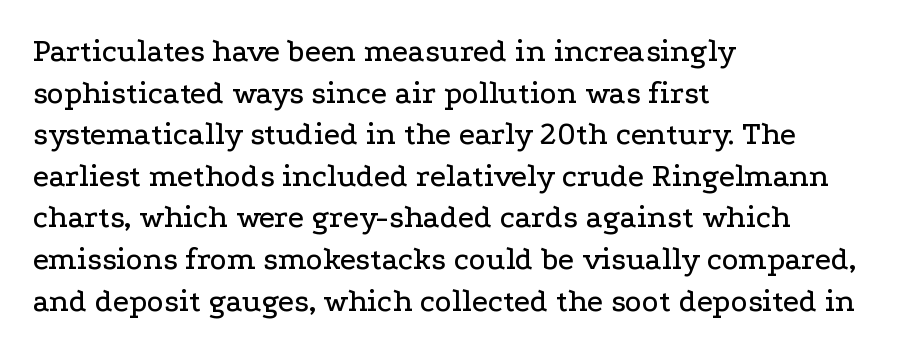
Q: Is the text italic (slanted)? A: No, it is upright.
Q: Is the typeface a serif or a sans-serif typeface? A: Serif.
Q: Is the text underlined? A: No.
Q: How is the paragraph aligned? A: Left-aligned.
Q: Is the spacing between letters normal or unusually wide? A: Normal.
Q: Is the spacing between lines tight, normal or loose? A: Normal.
Q: Width (condensed, normal, or wide)? A: Wide.
Q: Stroke contrast? A: Low.
Q: x-height? A: Medium.
Q: Monospaced? A: No.
